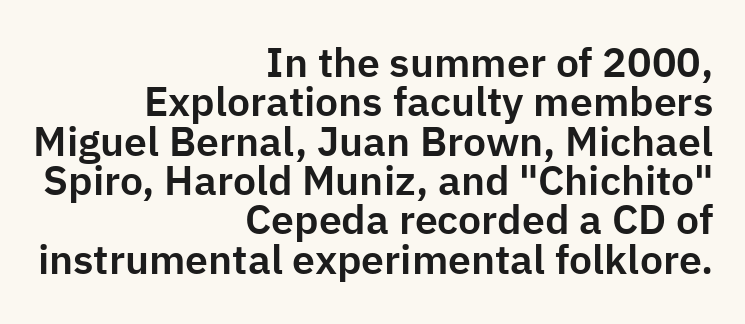
{"serif": "no", "italic": "no", "width": "normal", "stroke_contrast": "low", "x_height": "medium", "monospaced": "no", "underline": "no", "align": "right", "line_spacing": "tight", "line_spacing_ratio": 0.96, "letter_spacing": "normal", "letter_spacing_em": 0.0, "glyph_px": 41}
